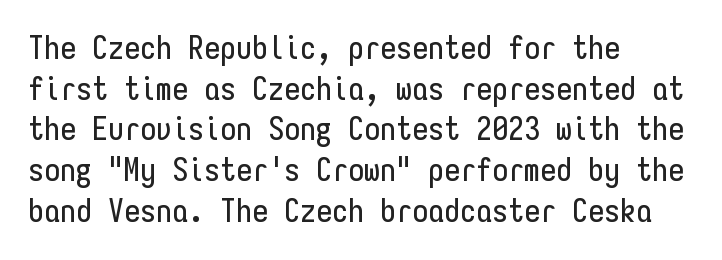
A typesetter would call this monospace, since all characters share one set width. Font category for this specimen: sans-serif. Notice how descenders clear the ascenders below comfortably — that's standard leading. Notice how the passage keeps a crisp vertical edge on the left only. Has an underline been added? It has not. Does extra space separate the letters? No, they use regular spacing.
